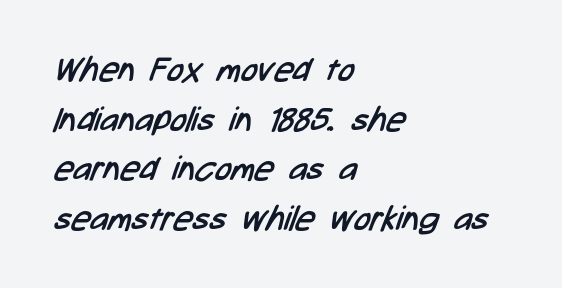
The letterforms sit shoulder to shoulder at normal distance. Bare-footed words on every line. Weight: regular or lighter. Vertical spacing — default. In terms of letterform style, serifs are entirely absent.
